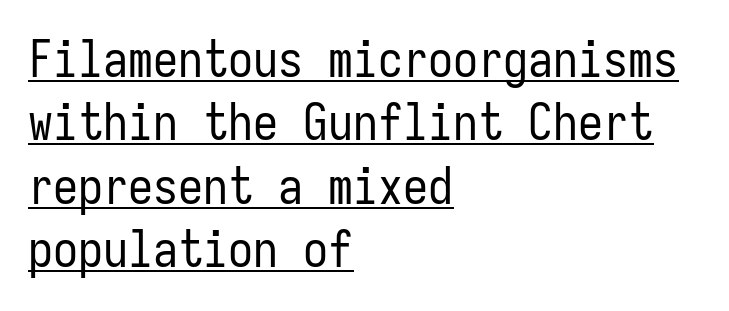
{"serif": "no", "italic": "no", "bold": "no", "weight": "regular", "width": "condensed", "stroke_contrast": "low", "x_height": "medium", "monospaced": "yes", "underline": "yes", "align": "left", "line_spacing": "normal", "line_spacing_ratio": 1.27, "letter_spacing": "normal", "letter_spacing_em": 0.0, "glyph_px": 50}
